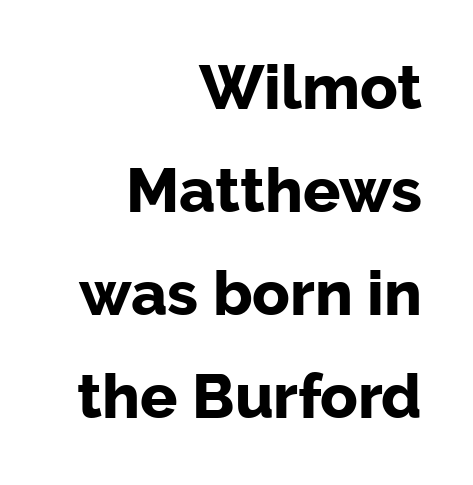
{"serif": "no", "italic": "no", "bold": "yes", "weight": "bold", "width": "normal", "stroke_contrast": "low", "x_height": "medium", "monospaced": "no", "underline": "no", "align": "right", "line_spacing": "normal", "line_spacing_ratio": 1.66, "letter_spacing": "normal", "letter_spacing_em": 0.0, "glyph_px": 62}
